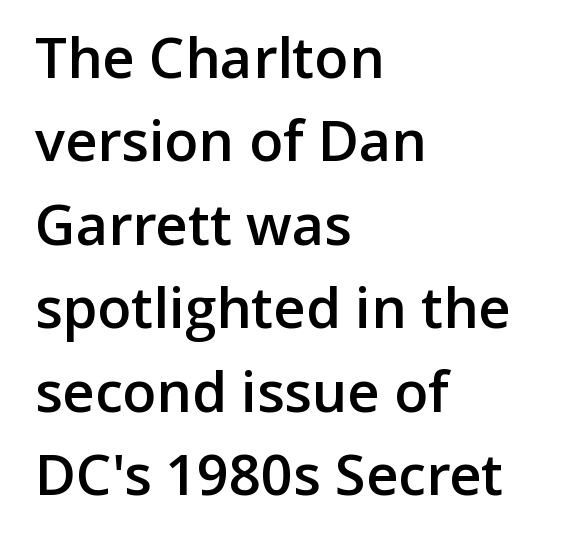
{"serif": "no", "italic": "no", "bold": "semi", "weight": "semibold", "width": "normal", "stroke_contrast": "low", "x_height": "medium", "monospaced": "no", "underline": "no", "align": "left", "line_spacing": "normal", "line_spacing_ratio": 1.49, "letter_spacing": "normal", "letter_spacing_em": 0.0, "glyph_px": 56}
